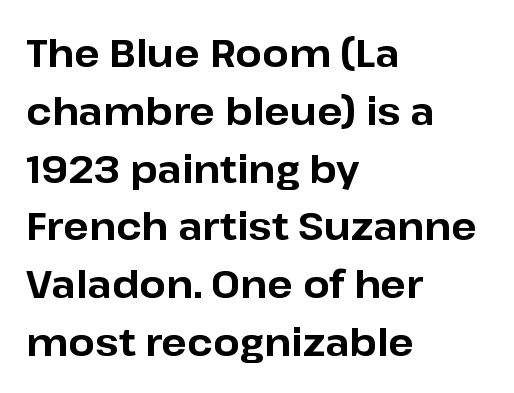
Alignment: flush left. Rule under the text: the space is simply empty. In terms of weight, the rendering is a true, heavy bold. Character widths vary here, with narrow letters taking less room than wide ones. Quick note: interline space is typical. Is there any slant? The stems are plumb.
